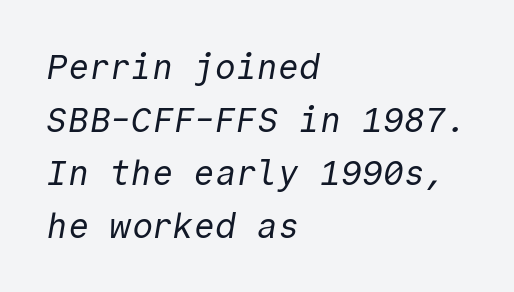
Which margin do the lines hug? The left one — the right edge is uneven. Students, note that the glyphs here touch the page at normal intervals. The rendering uses a moderate line-height, typical for paragraphs. Vertical stems look standard width or narrower in stroke. Unlike a traditional serif, this face leaves its strokes unadorned. The passage shown is typed in a monospace face where columns stay perfectly aligned.
